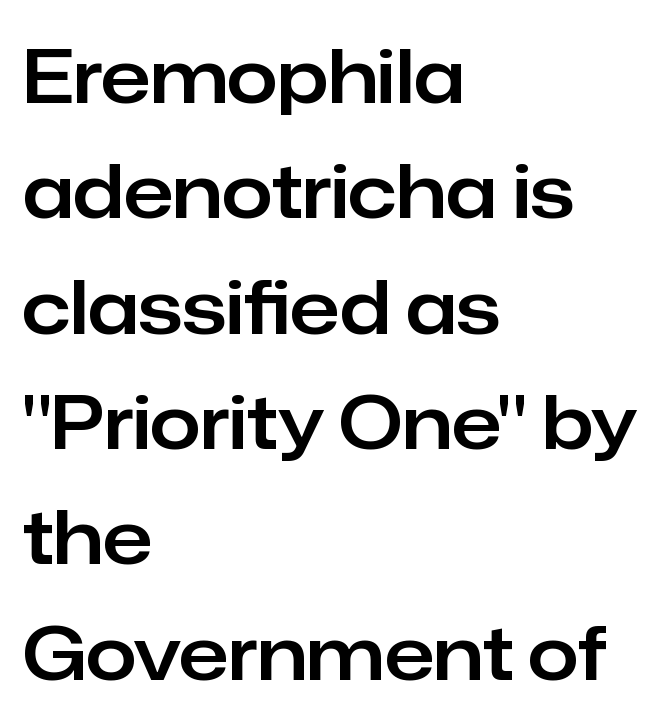
Q: Is the text italic (slanted)? A: No, it is upright.
Q: Is the typeface a serif or a sans-serif typeface? A: Sans-serif.
Q: Is the text underlined? A: No.
Q: How is the paragraph aligned? A: Left-aligned.
Q: Is the spacing between letters normal or unusually wide? A: Normal.
Q: Is the spacing between lines tight, normal or loose? A: Normal.
Q: Width (condensed, normal, or wide)? A: Normal.
Q: Stroke contrast? A: Low.
Q: x-height? A: Medium.
Q: Monospaced? A: No.
